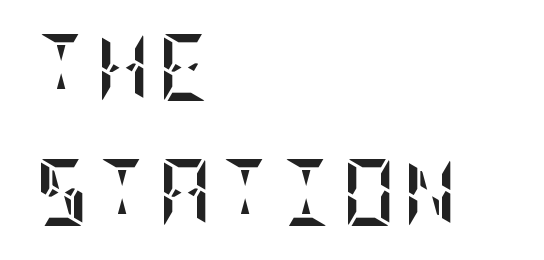
{"italic": "no", "bold": "yes", "weight": "semibold", "width": "condensed", "stroke_contrast": "low", "x_height": "large", "underline": "no", "align": "left", "line_spacing_ratio": 1.86, "glyph_px": 67}
